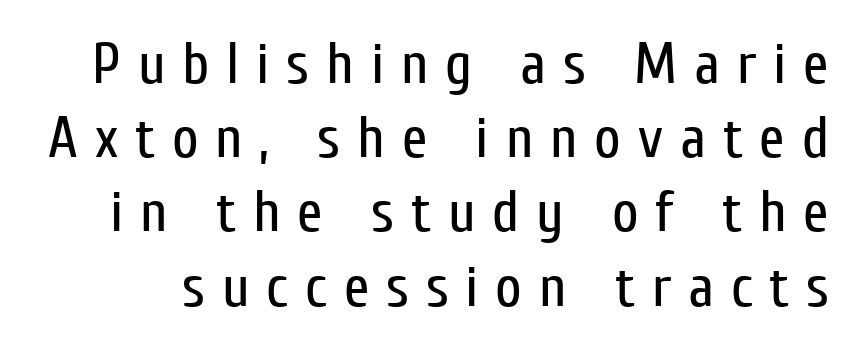
The image shows 58 px regular-weight, condensed sans-serif type, upright; set normal line spacing (1.28x), unusually wide letter spacing (+0.29 em), not underlined; low stroke contrast and a medium x-height.
